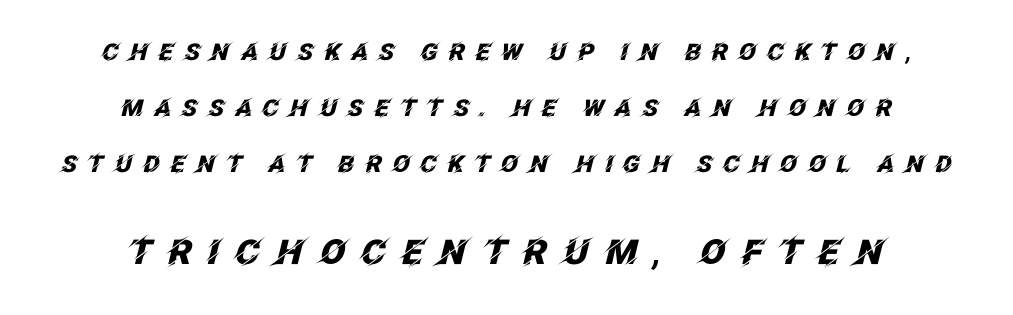
Q: Is the text bold? A: Yes.
Q: Is the text italic (slanted)? A: Yes, it leans right by about 12 degrees.
Q: Is the text underlined? A: No.
Q: How is the paragraph aligned? A: Centered.
Q: Is the spacing between letters normal or unusually wide? A: Unusually wide.
Q: Is the spacing between lines tight, normal or loose? A: Loose.
Q: Which block of text is set in a larger size, the first (top) or the second (bottom)? A: The second (bottom) one.
Q: Width (condensed, normal, or wide)? A: Normal.
Q: Stroke contrast? A: Low.
Q: x-height? A: Large.
Q: Monospaced? A: No.
